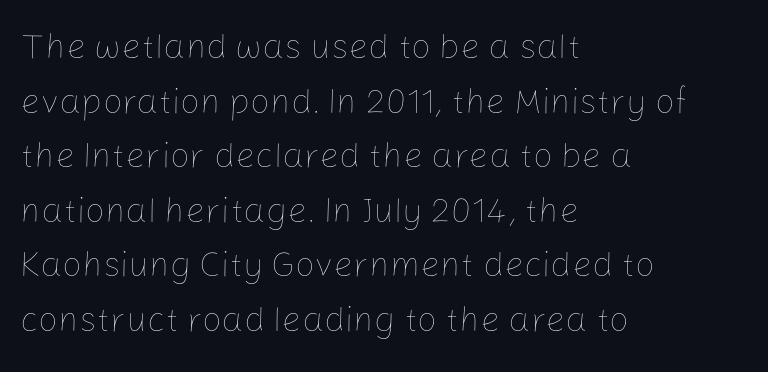
Q: Is the text bold? A: No.
Q: Is the text italic (slanted)? A: No, it is upright.
Q: Is the text underlined? A: No.
Q: How is the paragraph aligned? A: Left-aligned.
Q: Is the spacing between letters normal or unusually wide? A: Normal.
Q: Is the spacing between lines tight, normal or loose? A: Normal.
Q: Width (condensed, normal, or wide)? A: Normal.
Q: Stroke contrast? A: Low.
Q: x-height? A: Medium.
Q: Monospaced? A: No.
